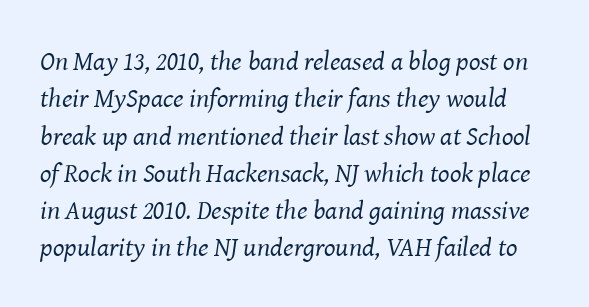
Q: Is the text bold? A: No.
Q: Is the text italic (slanted)? A: Yes, it leans right by about 8 degrees.
Q: Is the text underlined? A: No.
Q: Is the spacing between letters normal or unusually wide? A: Normal.
Q: Is the spacing between lines tight, normal or loose? A: Normal.
